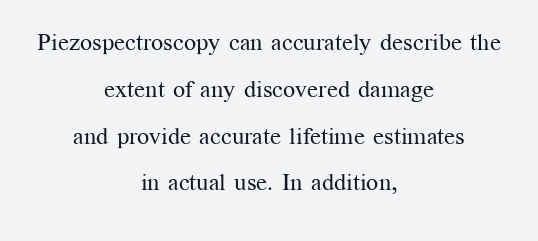
The image shows 24 px text type, upright; set centered, loose line spacing (1.95x), normal letter spacing, not underlined.
